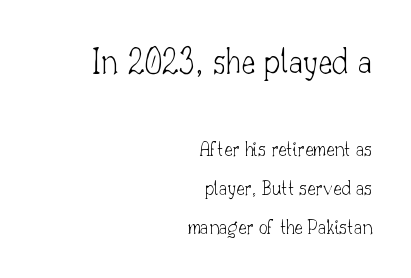
Here the designer chose a conventional face with non-uniform glyph widths. Which margin do the lines hug? The right one — the left edge is uneven. Block one is the big one; block two sits smaller underneath. Descender tails drop into unmarked territory.
